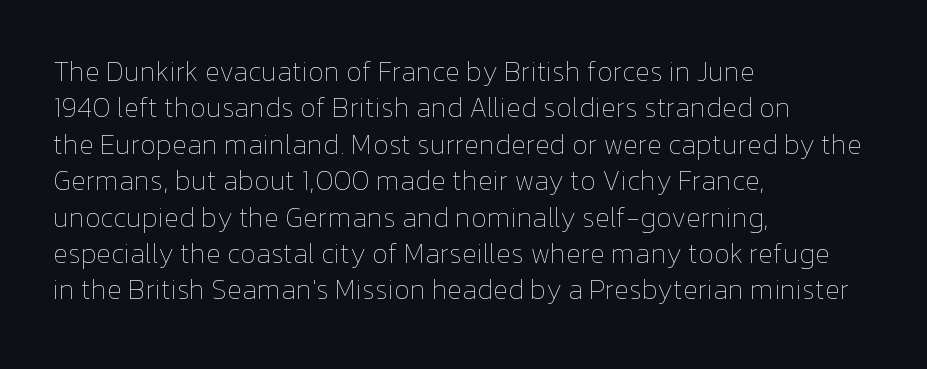
Q: Is the text bold? A: No.
Q: Is the text italic (slanted)? A: No, it is upright.
Q: Is the text underlined? A: No.
Q: How is the paragraph aligned? A: Left-aligned.
Q: Is the spacing between letters normal or unusually wide? A: Normal.
Q: Is the spacing between lines tight, normal or loose? A: Normal.
Q: Width (condensed, normal, or wide)? A: Normal.
Q: Stroke contrast? A: Low.
Q: x-height? A: Medium.
Q: Monospaced? A: No.
